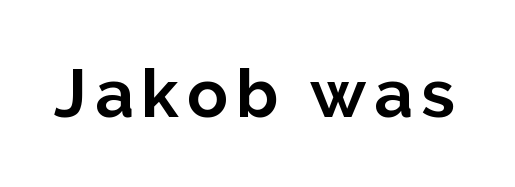
{"serif": "no", "italic": "no", "bold": "yes", "weight": "bold", "width": "normal", "stroke_contrast": "low", "x_height": "medium", "monospaced": "no", "underline": "no", "glyph_px": 67}
